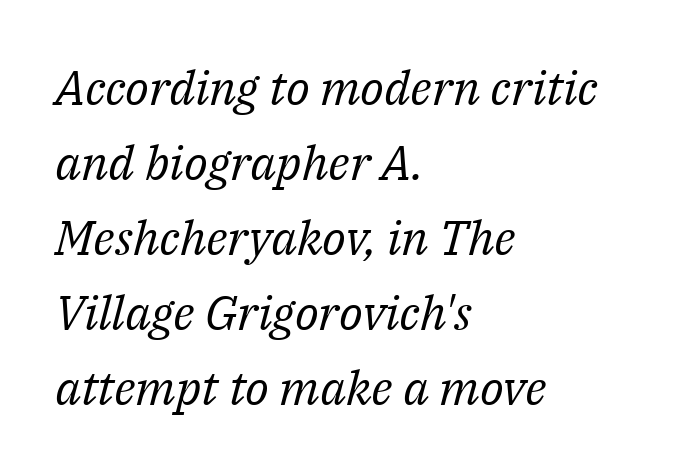
The image shows 48 px regular-weight serif type, italic (leaning right); set left-aligned, normal line spacing (1.56x), normal letter spacing, not underlined; medium stroke contrast and a medium x-height.
